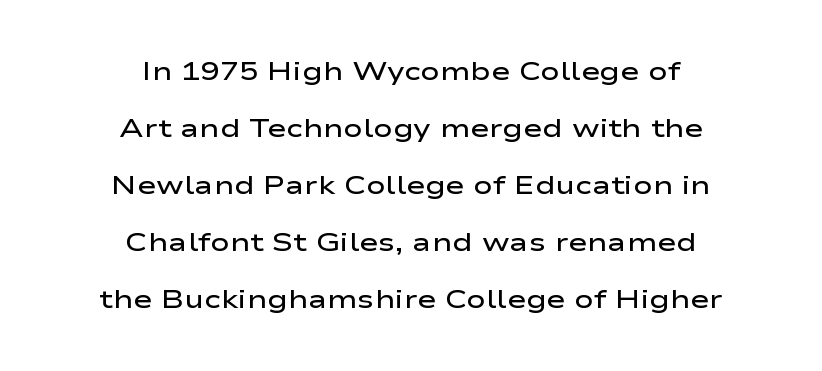
One glance says open: line gaps are wider than usual. In terms of posture, this sample is upright. Typesetter's note: demi weight, one step under bold. Words float on clear page, feet unadorned. The rendering keeps characters at their native spacing.
